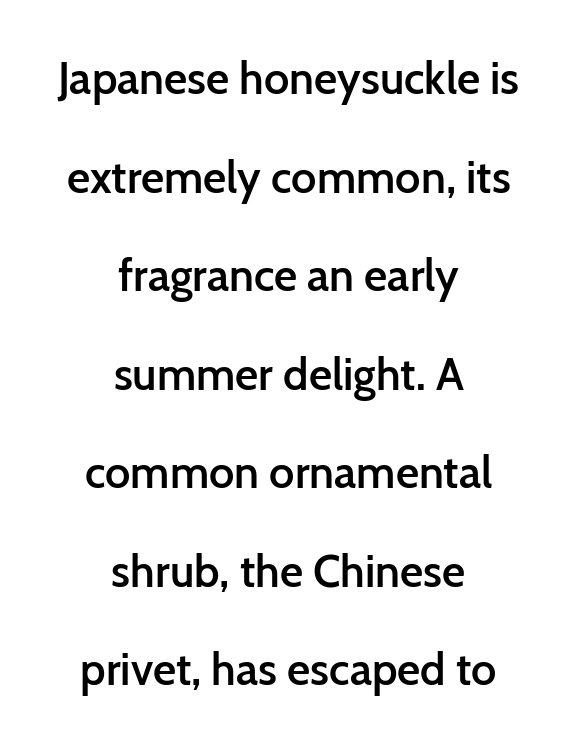
Q: Is the text bold? A: Semi-bold.
Q: Is the text italic (slanted)? A: No, it is upright.
Q: Is the typeface a serif or a sans-serif typeface? A: Sans-serif.
Q: Is the text underlined? A: No.
Q: How is the paragraph aligned? A: Centered.
Q: Is the spacing between letters normal or unusually wide? A: Normal.
Q: Is the spacing between lines tight, normal or loose? A: Loose.
Q: Width (condensed, normal, or wide)? A: Normal.
Q: Stroke contrast? A: Low.
Q: x-height? A: Medium.
Q: Monospaced? A: No.
